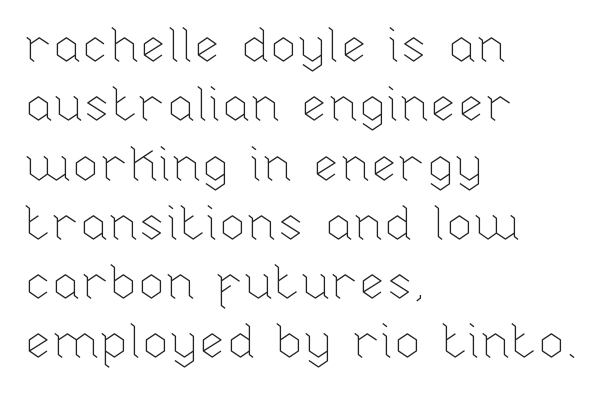
Nope, not italic — everything's standing straight. You could not count columns in this text — the font is proportionally spaced. What stands out about the letter spacing? Nothing — it is the standard amount. Only glyphs here, with clear space below each row. All the whitespace from short lines collects on the right.
